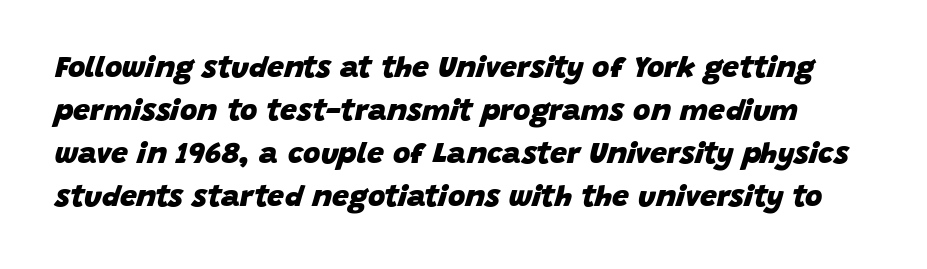
Q: Is the text bold? A: Yes.
Q: Is the text italic (slanted)? A: Yes, it leans right by about 15 degrees.
Q: Is the text underlined? A: No.
Q: Is the spacing between letters normal or unusually wide? A: Normal.
Q: Is the spacing between lines tight, normal or loose? A: Normal.
Q: Width (condensed, normal, or wide)? A: Normal.
Q: Stroke contrast? A: Low.
Q: x-height? A: Large.
Q: Monospaced? A: No.
